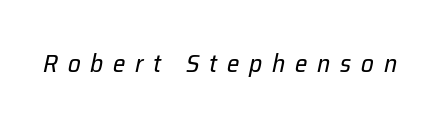
The image shows 25 px text type, italic (leaning right); set unusually wide letter spacing (+0.39 em), not underlined.
